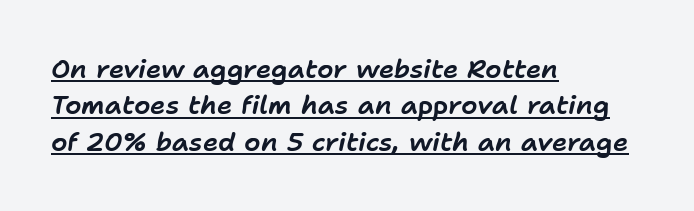
{"italic": "yes", "lean": "right", "slant_degrees": 11, "underline": "yes", "align": "left", "line_spacing": "normal", "line_spacing_ratio": 1.4, "letter_spacing": "normal", "letter_spacing_em": 0.0, "glyph_px": 26}
